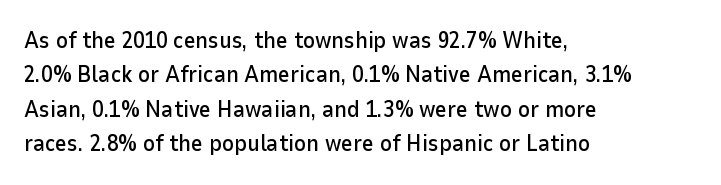
The image shows 23 px text type, upright; set left-aligned, normal line spacing (1.5x), normal letter spacing, not underlined.
